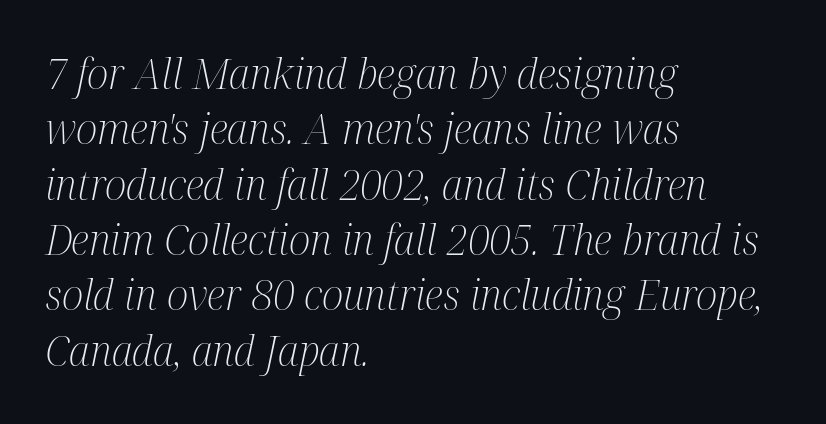
Q: Is the text bold? A: No.
Q: Is the text italic (slanted)? A: Yes, it leans right by about 12 degrees.
Q: Is the typeface a serif or a sans-serif typeface? A: Serif.
Q: Is the text underlined? A: No.
Q: How is the paragraph aligned? A: Left-aligned.
Q: Is the spacing between letters normal or unusually wide? A: Normal.
Q: Is the spacing between lines tight, normal or loose? A: Normal.
Q: Width (condensed, normal, or wide)? A: Condensed.
Q: Stroke contrast? A: Medium.
Q: x-height? A: Medium.
Q: Monospaced? A: No.
